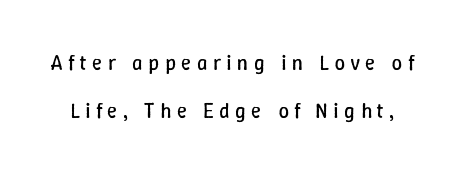
The letters look calm and open, with moderate or lighter stems. Check the space under the baseline: it is left empty. Display-style spreading of the glyphs; the letterfit is very open. Tall strokes in this sample are plumb rather than angled. Leading: increased.
